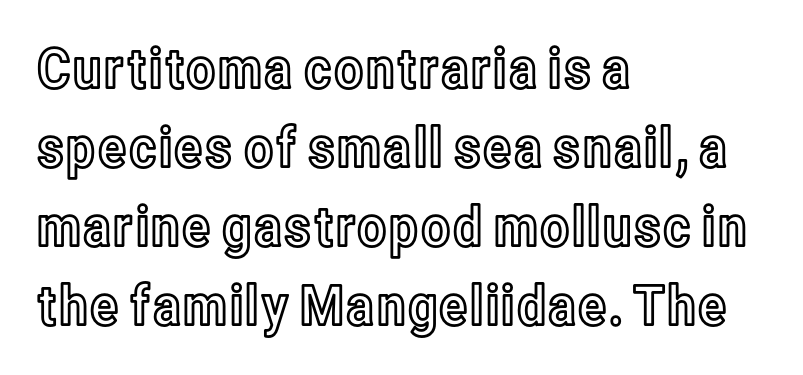
Q: Is the text italic (slanted)? A: No, it is upright.
Q: Is the text underlined? A: No.
Q: How is the paragraph aligned? A: Left-aligned.
Q: Is the spacing between letters normal or unusually wide? A: Normal.
Q: Is the spacing between lines tight, normal or loose? A: Normal.
Q: Width (condensed, normal, or wide)? A: Condensed.
Q: x-height? A: Medium.
Q: Monospaced? A: No.
